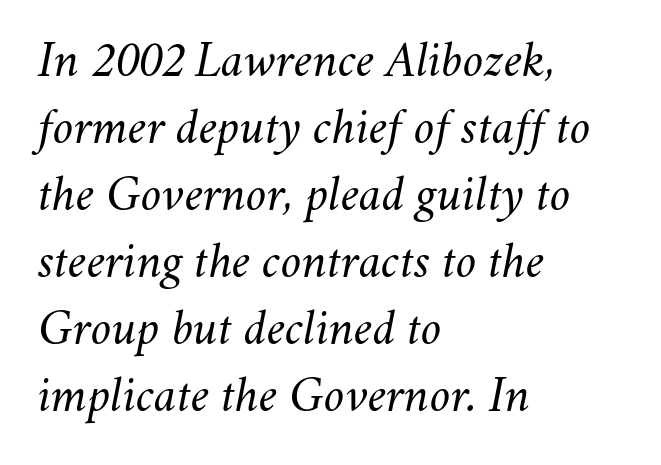
The letters advance in unequal steps, a hallmark of proportional type. Default kerning and tracking; the words read as compact shapes. These glyphs show unthickened strokes, regular width or finer. Honestly, the row spacing looks completely unremarkable. This rendering features lettering with no underline. When letters slant like this, we call the style italic.
